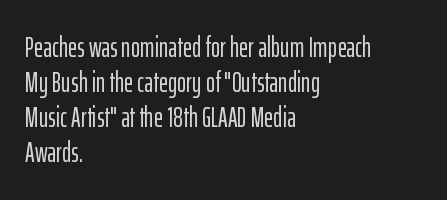
The image shows 28 px condensed sans-serif type, upright; set left-aligned, normal line spacing (1.25x), normal letter spacing, not underlined; low stroke contrast and a medium x-height.
